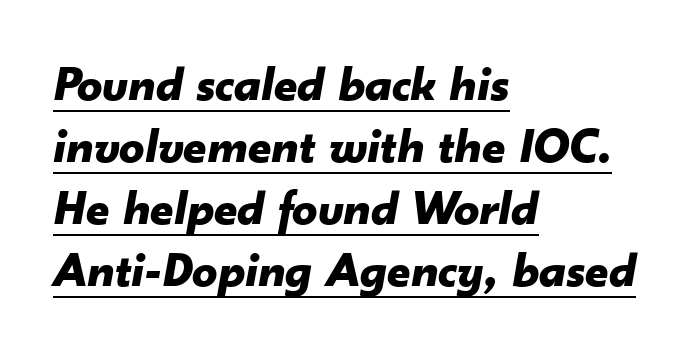
Q: Is the text bold? A: Yes.
Q: Is the text italic (slanted)? A: Yes, it leans right by about 10 degrees.
Q: Is the text underlined? A: Yes.
Q: How is the paragraph aligned? A: Left-aligned.
Q: Is the spacing between letters normal or unusually wide? A: Normal.
Q: Width (condensed, normal, or wide)? A: Normal.
Q: Stroke contrast? A: Low.
Q: x-height? A: Small.
Q: Monospaced? A: No.
